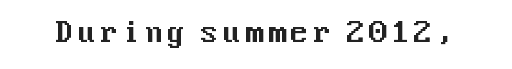
Q: Is the text italic (slanted)? A: No, it is upright.
Q: Is the typeface a serif or a sans-serif typeface? A: Sans-serif.
Q: Is the text underlined? A: No.
Q: Width (condensed, normal, or wide)? A: Normal.
Q: Stroke contrast? A: Medium.
Q: x-height? A: Medium.
